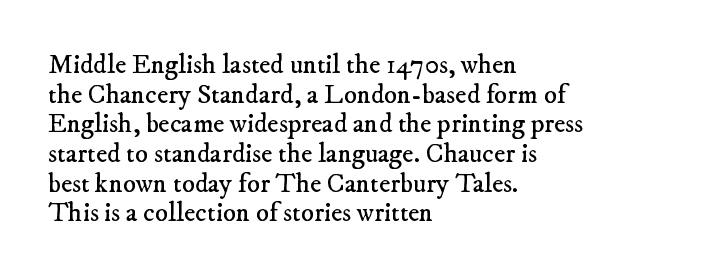
The space directly below the letters is spotless. The vertical gap from one line to the next is small. No extra ink here — the face is not bold. Tracking here is standard; glyphs follow each other at the usual distance. Horizontal alignment here is leftward, the default for most running prose.
